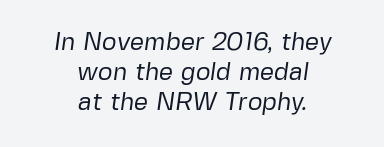
The strokes carry an ordinary text weight at most. Underline: absent. Characters follow at the spacing the type designer built in. Casual observation: everything's sitting right in the middle.
